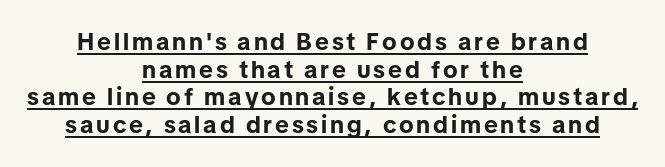
Look at the stroke-to-counter ratio: heavy, a bold. In terms of posture, this sample is upright. The passage shown stacks its lines with hardly any gap. A centered setting, common on invitations and titles, is used for this passage. The typesetter has applied underlining to the passage shown.
